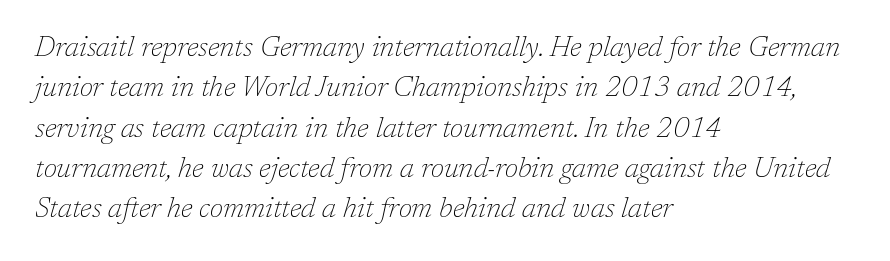
The image shows 28 px thin serif type, italic (leaning right); set left-aligned, normal line spacing (1.44x), normal letter spacing, not underlined; low stroke contrast and a medium x-height.
